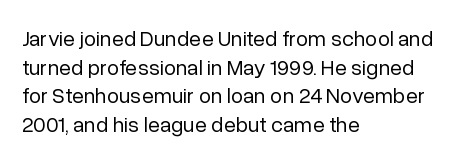
{"italic": "no", "bold": "no", "underline": "no", "align": "left", "line_spacing": "normal", "line_spacing_ratio": 1.3, "letter_spacing": "normal", "letter_spacing_em": 0.0, "glyph_px": 22}
